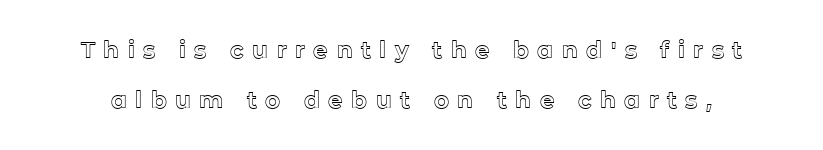
The vertical gap from one line to the next is large. The type is letterspaced generously, with wide tracking. The foot of each line stays bare and open. Is there any slant? The stems are plumb.
